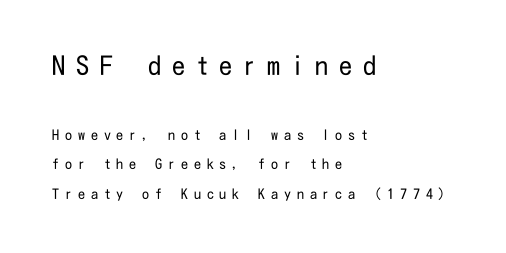
{"italic": "no", "bold": "no", "underline": "no", "align": "left", "line_spacing": "loose", "line_spacing_ratio": 2.09, "letter_spacing": "wide", "letter_spacing_em": 0.42, "larger_block": "first", "size_ratio": 1.86, "glyph_px": 26}
